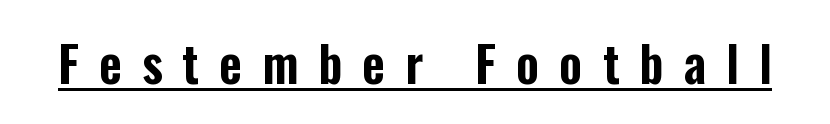
Q: Is the text italic (slanted)? A: No, it is upright.
Q: Is the typeface a serif or a sans-serif typeface? A: Sans-serif.
Q: Is the text underlined? A: Yes.
Q: Is the spacing between letters normal or unusually wide? A: Unusually wide.
Q: Width (condensed, normal, or wide)? A: Condensed.
Q: Stroke contrast? A: Low.
Q: x-height? A: Medium.
Q: Monospaced? A: No.
